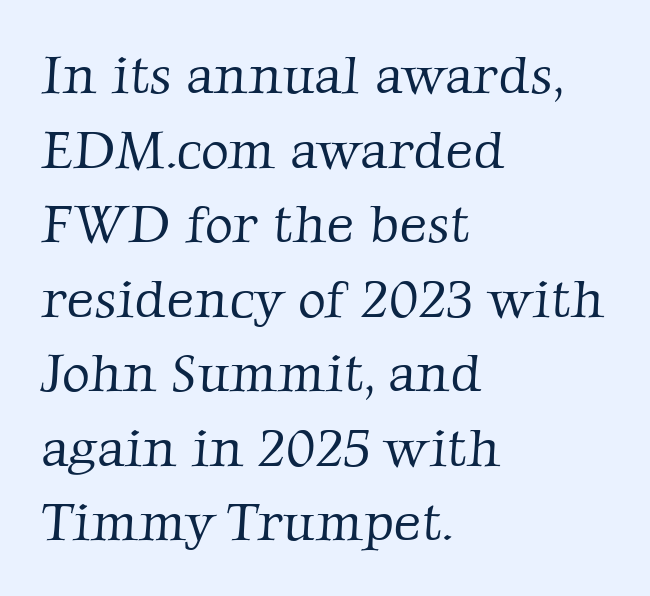
Q: Is the text bold? A: No.
Q: Is the typeface a serif or a sans-serif typeface? A: Serif.
Q: Is the text underlined? A: No.
Q: How is the paragraph aligned? A: Left-aligned.
Q: Is the spacing between letters normal or unusually wide? A: Normal.
Q: Is the spacing between lines tight, normal or loose? A: Normal.
Q: Width (condensed, normal, or wide)? A: Normal.
Q: Stroke contrast? A: Low.
Q: x-height? A: Medium.
Q: Monospaced? A: No.
